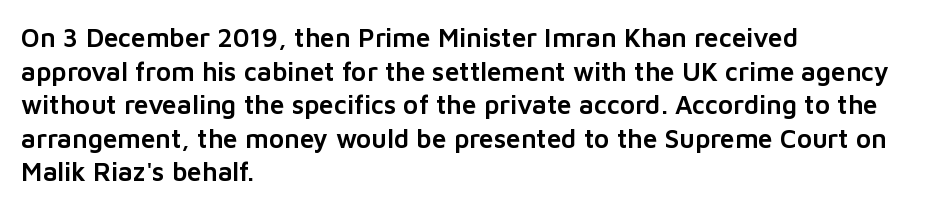
The image shows 26 px text type, upright; set left-aligned, normal line spacing (1.29x), normal letter spacing, not underlined.
